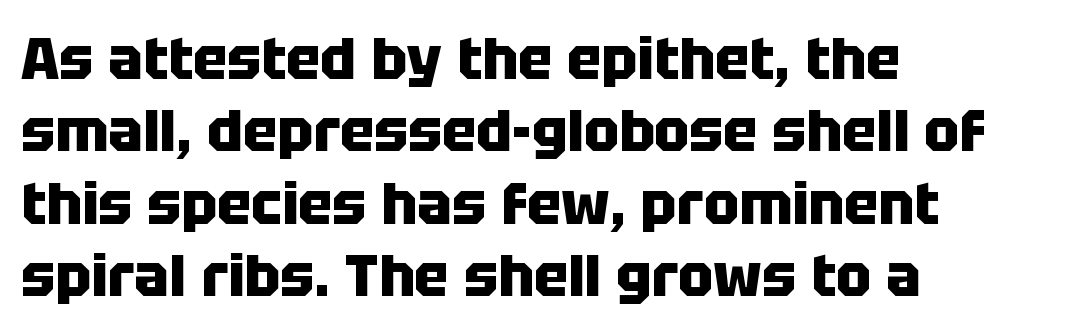
The lines in this sample share a left origin and differ only in where they stop. Is there much room between lines? A standard amount, neither cramped nor airy. The text was rendered using a sans face with plain stroke endings. Style check: upright. Is the letter spacing exaggerated? No — it looks like the ordinary default.
